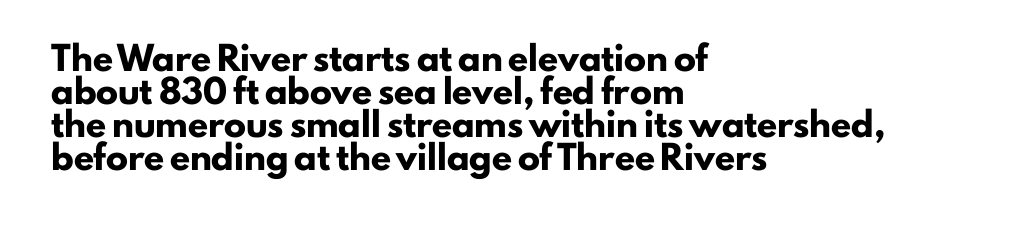
{"italic": "no", "bold": "yes", "underline": "no", "align": "left", "line_spacing": "normal", "line_spacing_ratio": 1.5, "letter_spacing": "normal", "letter_spacing_em": 0.0, "glyph_px": 22}
